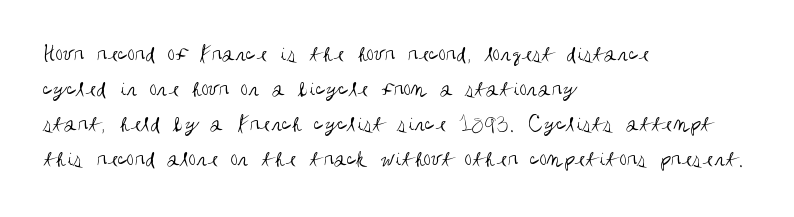
The image shows 24 px text type; set left-aligned, normal line spacing (1.46x), normal letter spacing, not underlined.
